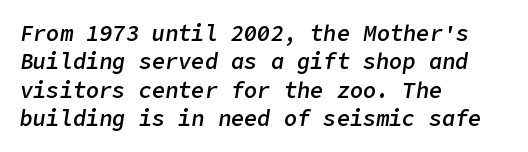
The image shows 22 px text type, italic (leaning right); set left-aligned, normal line spacing (1.29x), normal letter spacing, not underlined.
